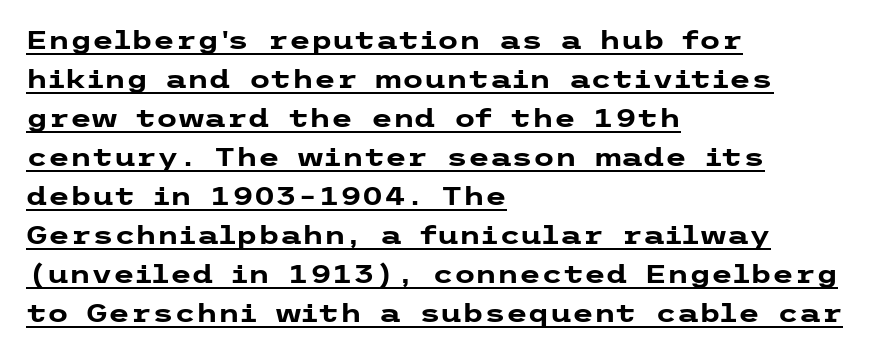
{"italic": "no", "bold": "yes", "underline": "yes", "align": "left", "line_spacing": "normal", "line_spacing_ratio": 1.56, "letter_spacing": "normal", "letter_spacing_em": 0.0, "glyph_px": 25}
